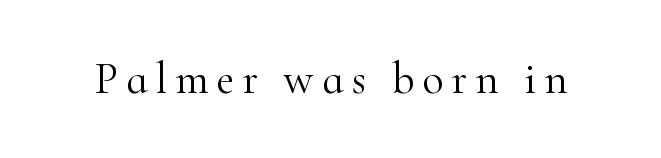
A roman cut, with each character standing at attention. Varying glyph widths throughout — classic text-font behaviour. The font family rendered here belongs to the serif group. The foot of each line stays bare and open. Stems and bowls with no extra thickness — not bold.
